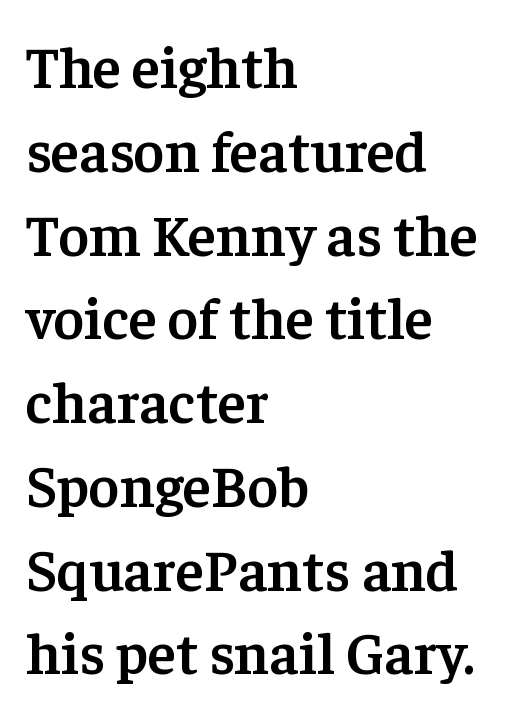
{"serif": "yes", "italic": "no", "bold": "semi", "weight": "semibold", "width": "normal", "stroke_contrast": "low", "x_height": "medium", "monospaced": "no", "underline": "no", "align": "left", "line_spacing": "normal", "line_spacing_ratio": 1.42, "letter_spacing": "normal", "letter_spacing_em": 0.0, "glyph_px": 59}
